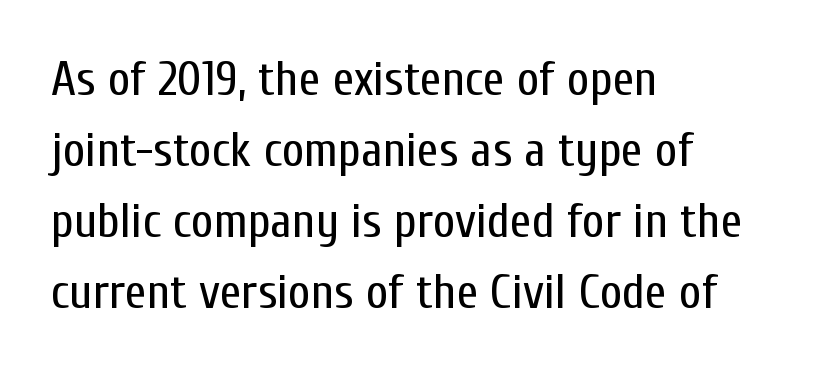
The letters sit at their default tracking, neither squeezed nor spread. Rendered with straight, roman letterforms. Honestly, there is no underline to notice here at all. Every row of glyphs begins at an identical x-position on the left.
